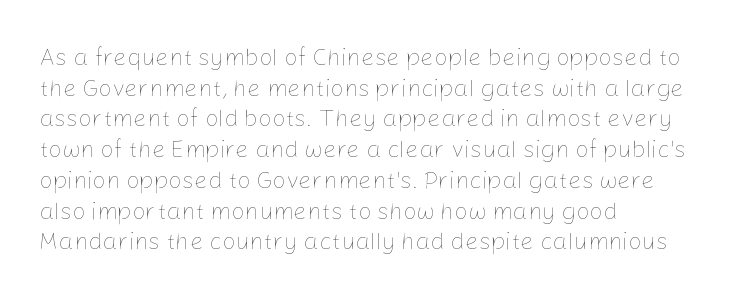
The image shows 24 px text type, upright; set left-aligned, normal line spacing (1.28x), normal letter spacing, not underlined.
